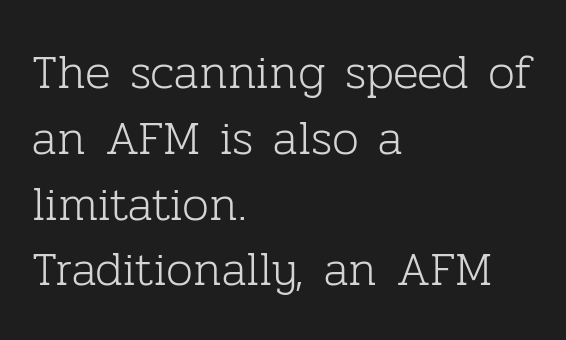
The image shows 48 px light serif type, upright; set left-aligned, normal line spacing (1.37x), normal letter spacing, not underlined; low stroke contrast and a medium x-height.
